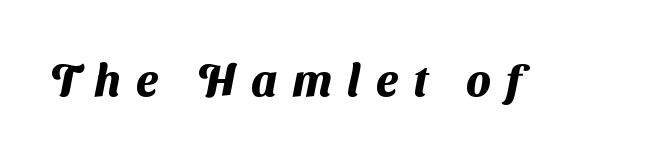
The type family on display is of the sans-serif kind. Heavy-handed strokes throughout: this text is bold. The letters are spread apart with noticeably loose tracking. Character widths vary here, with narrow letters taking less room than wide ones.
